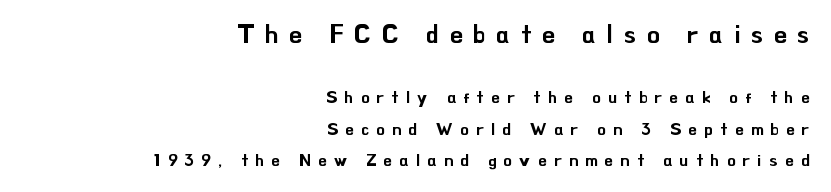
{"italic": "no", "underline": "no", "align": "right", "line_spacing_ratio": 1.85, "letter_spacing": "wide", "letter_spacing_em": 0.44, "larger_block": "first", "size_ratio": 1.47, "glyph_px": 25}
